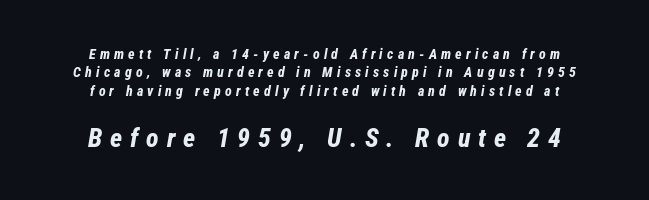
The image shows 26 px bold type, italic (leaning right); set centered, normal line spacing (1.31x), unusually wide letter spacing (+0.3 em), not underlined; the second (bottom) block is 1.86x larger.
